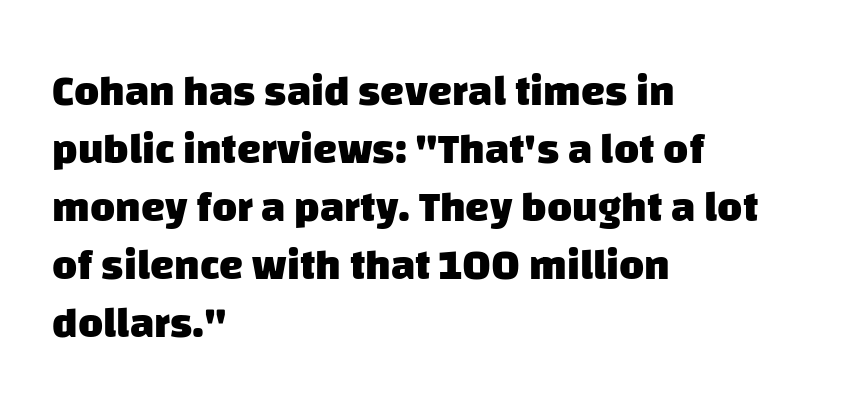
The letters advance in unequal steps, a hallmark of proportional type. Weight check: bold — yes, fully. Clear beneath every line of the passage. Between one letter and the next there's only the usual sliver of space. The rendering shows plain stroke endings on the letterforms — a sans-serif design. Which margin do the lines hug? The left one — the right edge is uneven.
